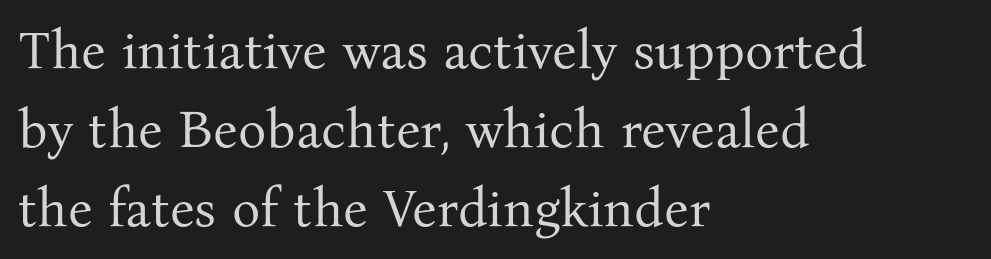
{"serif": "yes", "italic": "no", "bold": "no", "weight": "regular", "width": "normal", "stroke_contrast": "medium", "x_height": "medium", "monospaced": "no", "underline": "no", "align": "left", "line_spacing": "normal", "line_spacing_ratio": 1.49, "letter_spacing": "normal", "letter_spacing_em": 0.0, "glyph_px": 53}
